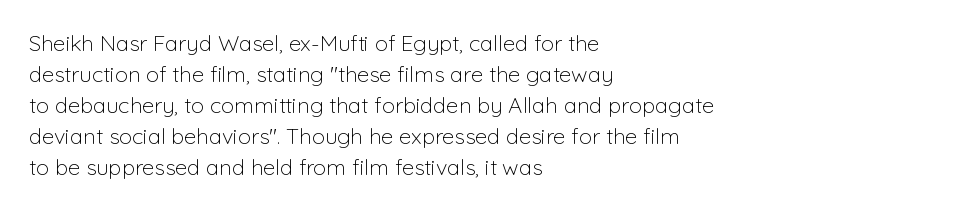
The words here are not underlined. Default kerning and tracking; the words read as compact shapes. The paragraph shown leans on its left margin. Posture: straight, roman, zero tilt. Vertical stems look standard width or narrower in stroke. Vertical spacing — default.
